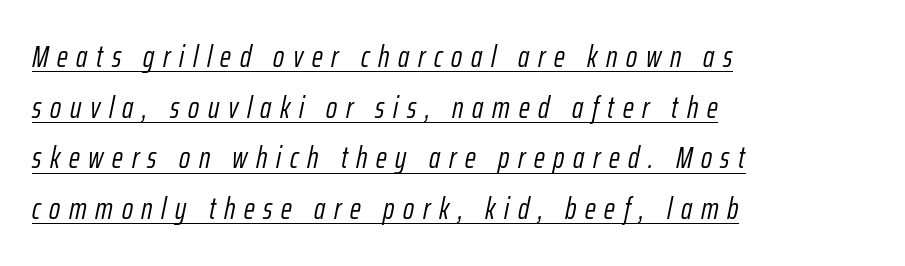
The image shows 30 px light, condensed type, italic (leaning right); set left-aligned, normal line spacing (1.69x), unusually wide letter spacing (+0.29 em), underlined; low stroke contrast and a medium x-height.
